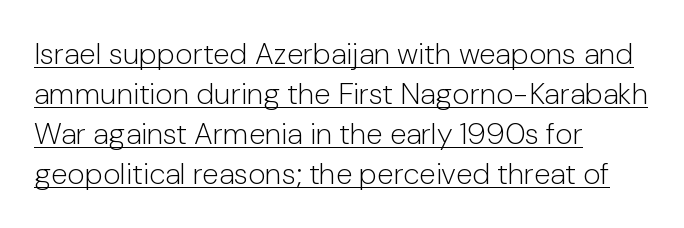
Quick note: not italic, upright. Weight: in the light-to-regular range. In terms of leading, this rendering sits right in the middle. The horizontal fit of the characters is conventional and even. Compared with a centered layout, this one pins lines to the left instead. These lines are rendered in a variable-pitch font.
